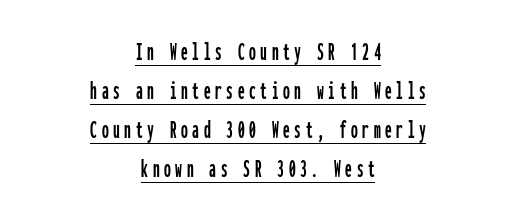
The image shows 27 px text type, upright; set centered, normal line spacing (1.44x), underlined.
